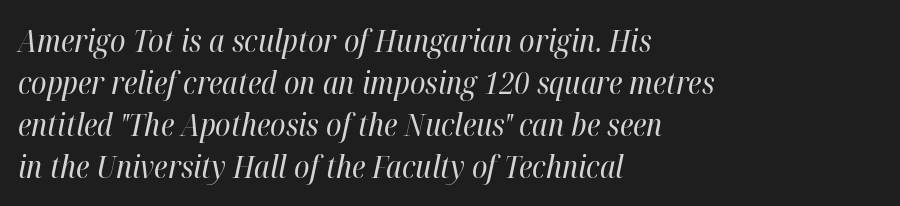
The image shows 31 px regular-weight, condensed type, italic (leaning right); set left-aligned, normal line spacing (1.35x), normal letter spacing, not underlined; high stroke contrast and a medium x-height.
